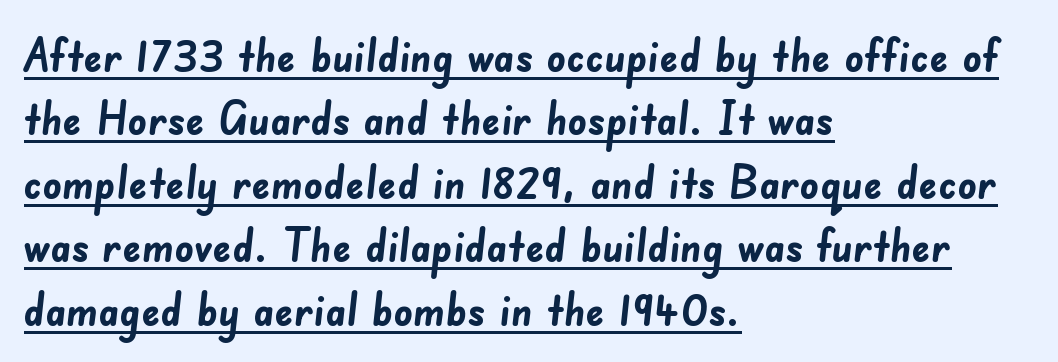
{"serif": "no", "bold": "yes", "weight": "semibold", "width": "normal", "stroke_contrast": "low", "x_height": "small", "monospaced": "no", "underline": "yes", "align": "left", "line_spacing": "normal", "line_spacing_ratio": 1.35, "letter_spacing": "normal", "letter_spacing_em": 0.0, "glyph_px": 47}
